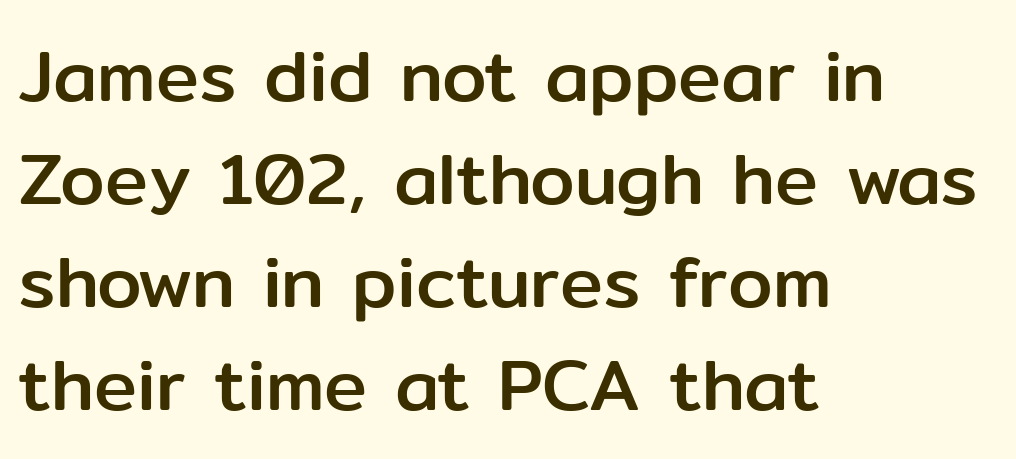
If you measured baseline to baseline, you'd find a middling distance. A typesetter would call this proportional, since set widths differ per character. The letters sit at their default tracking, neither squeezed nor spread. The specimen omits any rule beneath the text block's lines. Does the lettering tilt? It doesn't — this is upright. The type family on display is of the sans-serif kind.
